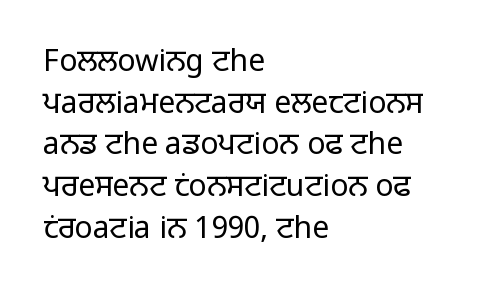
The image shows 30 px light sans-serif type, upright; set left-aligned, normal line spacing (1.39x), normal letter spacing, not underlined; low stroke contrast and a medium x-height.
